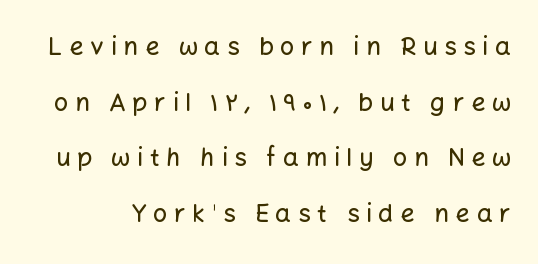
Q: Is the text italic (slanted)? A: No, it is upright.
Q: Is the text underlined? A: No.
Q: Is the spacing between letters normal or unusually wide? A: Unusually wide.
Q: Is the spacing between lines tight, normal or loose? A: Loose.
